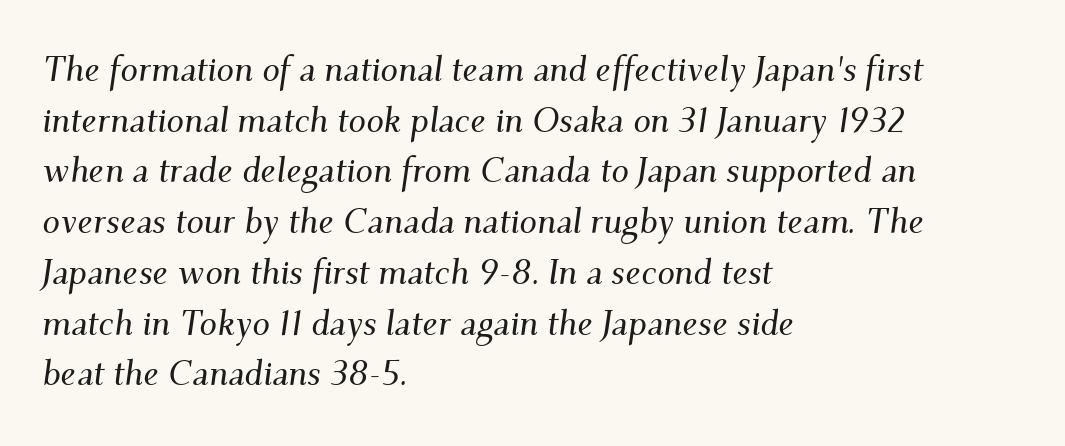
Q: Is the text italic (slanted)? A: Yes, it leans right by about 9 degrees.
Q: Is the typeface a serif or a sans-serif typeface? A: Serif.
Q: Is the text underlined? A: No.
Q: How is the paragraph aligned? A: Left-aligned.
Q: Is the spacing between letters normal or unusually wide? A: Normal.
Q: Is the spacing between lines tight, normal or loose? A: Normal.
Q: Width (condensed, normal, or wide)? A: Normal.
Q: Stroke contrast? A: Medium.
Q: x-height? A: Small.
Q: Monospaced? A: No.
